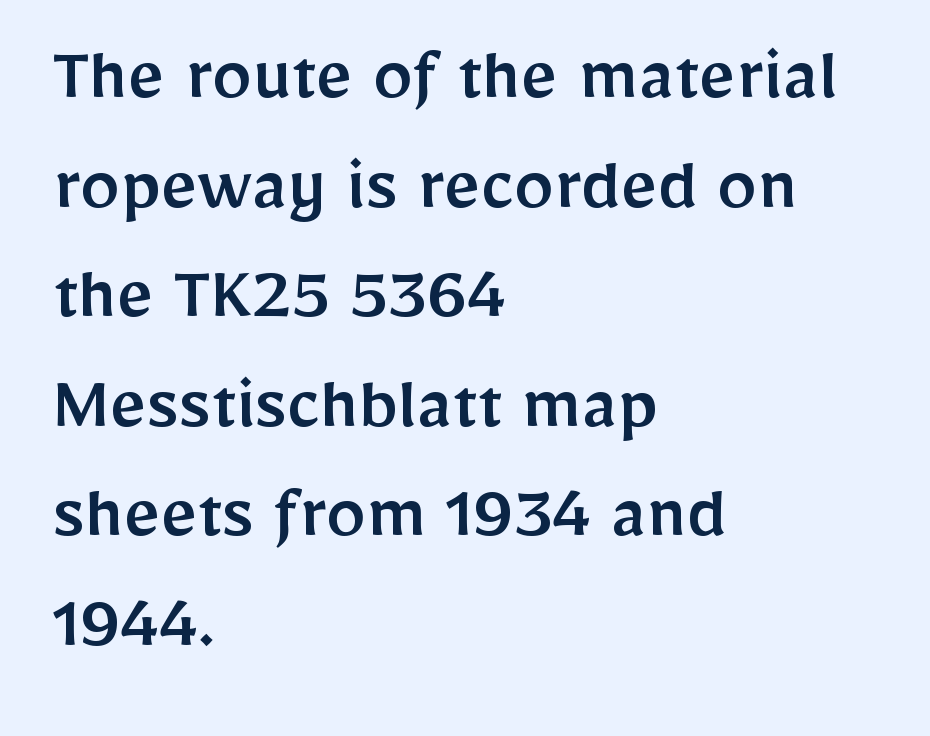
{"serif": "no", "italic": "no", "width": "normal", "stroke_contrast": "low", "x_height": "medium", "monospaced": "no", "underline": "no", "align": "left", "line_spacing": "normal", "line_spacing_ratio": 1.37, "letter_spacing": "normal", "letter_spacing_em": 0.0, "glyph_px": 80}
